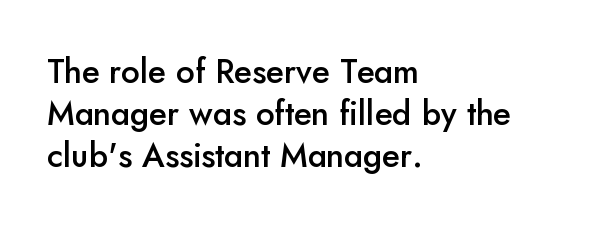
Q: Is the text bold? A: Semi-bold.
Q: Is the text italic (slanted)? A: No, it is upright.
Q: Is the typeface a serif or a sans-serif typeface? A: Sans-serif.
Q: Is the text underlined? A: No.
Q: How is the paragraph aligned? A: Left-aligned.
Q: Is the spacing between letters normal or unusually wide? A: Normal.
Q: Is the spacing between lines tight, normal or loose? A: Normal.
Q: Width (condensed, normal, or wide)? A: Normal.
Q: Stroke contrast? A: Low.
Q: x-height? A: Small.
Q: Monospaced? A: No.
